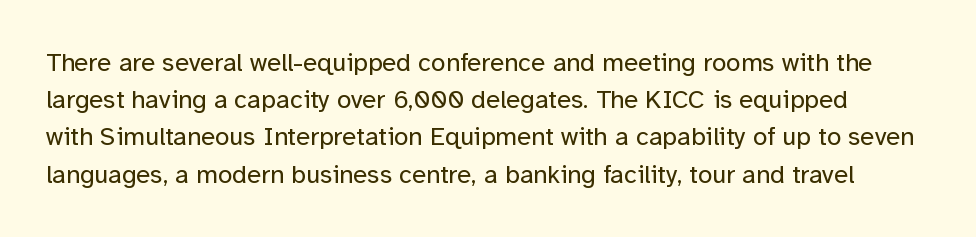
The letters stand straight up with perfectly vertical stems. The baseline area is clear. Characters follow at the spacing the type designer built in. Letters have the restrained weight of plain body copy at most. The line-height multiplier appears to be the usual default.
